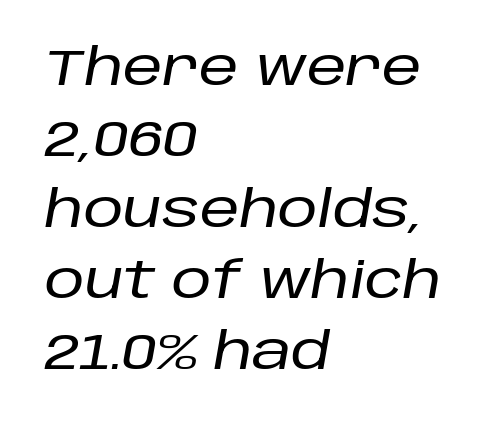
The image shows 50 px text type, italic (leaning right); set left-aligned, normal line spacing (1.42x), normal letter spacing, not underlined; low stroke contrast and a large x-height.
